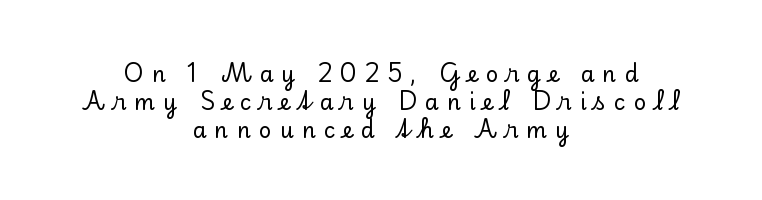
Does the leading feel generous? No, just average. Nobody drew a line under any word here. A typesetter would mark this as roman, not italic. Observe the wide spacing: letters keep a clear distance from each other. Caption: multi-line text, centered on the measure.
